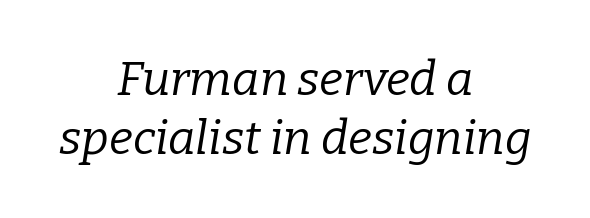
Q: Is the text bold? A: No.
Q: Is the text italic (slanted)? A: Yes, it leans right by about 9 degrees.
Q: Is the typeface a serif or a sans-serif typeface? A: Serif.
Q: Is the text underlined? A: No.
Q: How is the paragraph aligned? A: Centered.
Q: Is the spacing between letters normal or unusually wide? A: Normal.
Q: Is the spacing between lines tight, normal or loose? A: Normal.
Q: Width (condensed, normal, or wide)? A: Normal.
Q: Stroke contrast? A: Low.
Q: x-height? A: Medium.
Q: Monospaced? A: No.
